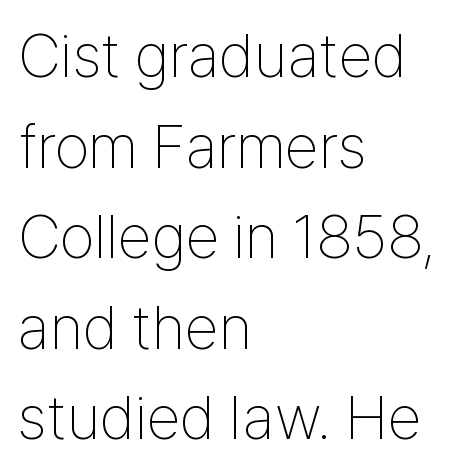
Q: Is the text bold? A: No.
Q: Is the text italic (slanted)? A: No, it is upright.
Q: Is the typeface a serif or a sans-serif typeface? A: Sans-serif.
Q: Is the text underlined? A: No.
Q: How is the paragraph aligned? A: Left-aligned.
Q: Is the spacing between letters normal or unusually wide? A: Normal.
Q: Is the spacing between lines tight, normal or loose? A: Normal.
Q: Width (condensed, normal, or wide)? A: Condensed.
Q: Stroke contrast? A: Low.
Q: x-height? A: Medium.
Q: Monospaced? A: No.
